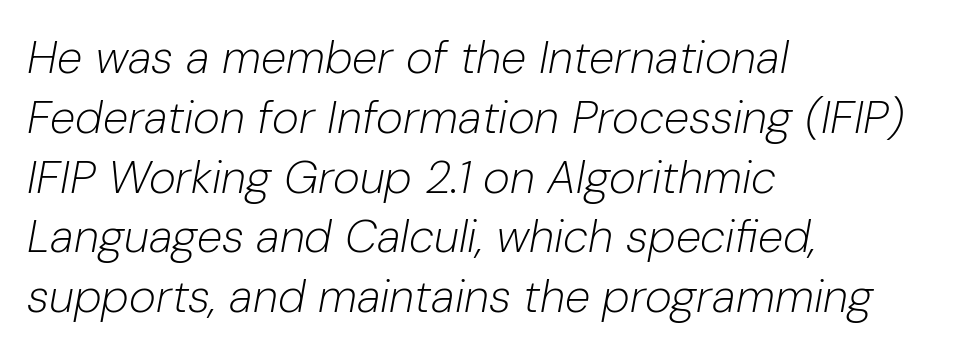
The image shows 46 px light type, italic (leaning right); set left-aligned, normal line spacing (1.3x), normal letter spacing, not underlined; low stroke contrast and a medium x-height.
